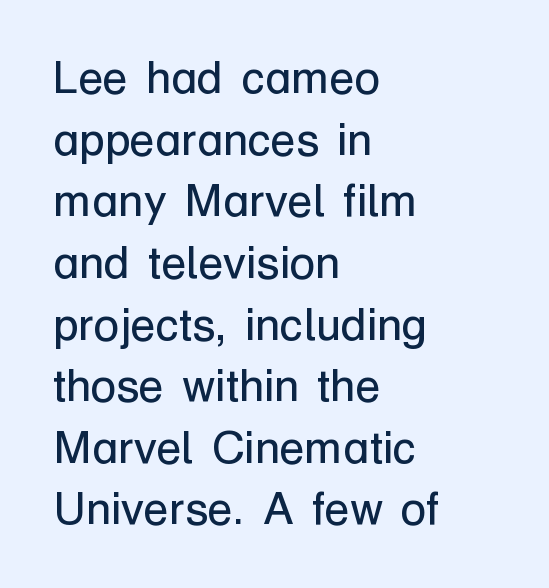
Note the varied advance widths — an 'i' is clearly narrower than an 'm'. The letterforms sit shoulder to shoulder at normal distance. Anything drawn beneath the words? Only blank space. The ragged edge is on the right, which tells us the setting is flush left. The lettering stays uniformly vertical, giving the passage a roman look. Normally led — the rows are evenly, conventionally spaced.
